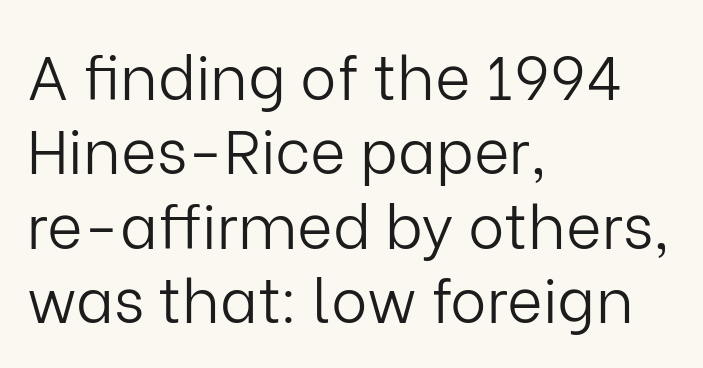
Q: Is the text bold? A: No.
Q: Is the text italic (slanted)? A: No, it is upright.
Q: Is the typeface a serif or a sans-serif typeface? A: Sans-serif.
Q: Is the text underlined? A: No.
Q: How is the paragraph aligned? A: Left-aligned.
Q: Is the spacing between letters normal or unusually wide? A: Normal.
Q: Width (condensed, normal, or wide)? A: Normal.
Q: Stroke contrast? A: Low.
Q: x-height? A: Medium.
Q: Monospaced? A: No.
